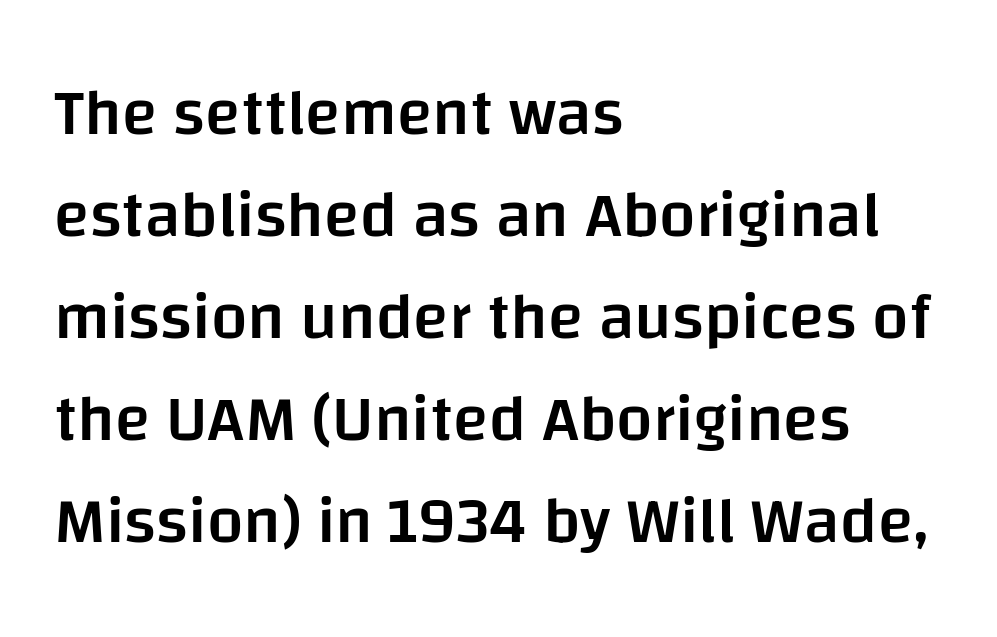
The image shows 65 px semibold sans-serif type, upright; set left-aligned, normal line spacing (1.57x), normal letter spacing, not underlined; low stroke contrast and a large x-height.
